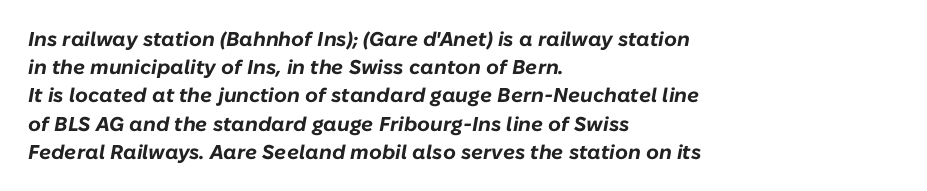
{"italic": "yes", "lean": "right", "slant_degrees": 10, "bold": "yes", "underline": "no", "align": "left", "line_spacing": "normal", "line_spacing_ratio": 1.41, "letter_spacing": "normal", "letter_spacing_em": 0.0, "glyph_px": 20}
